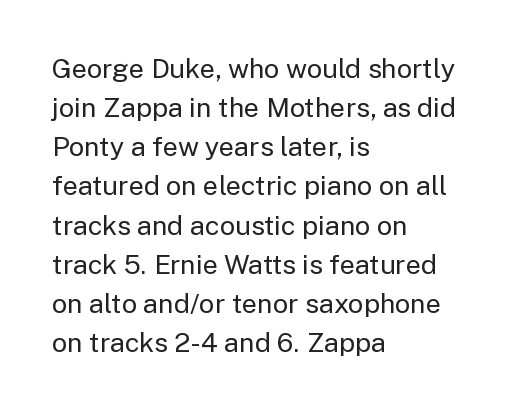
The image shows 27 px text type, upright; set left-aligned, normal line spacing (1.45x), normal letter spacing, not underlined.
